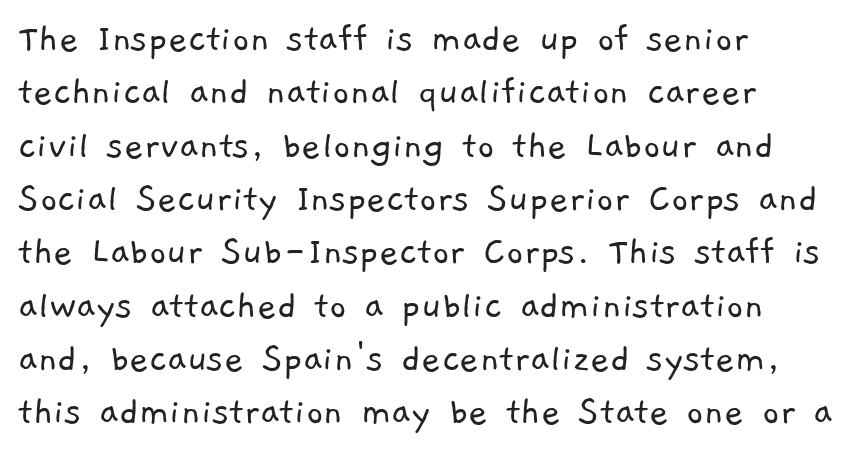
{"serif": "no", "bold": "no", "weight": "light", "width": "normal", "stroke_contrast": "low", "x_height": "medium", "monospaced": "no", "underline": "no", "align": "left", "line_spacing": "normal", "line_spacing_ratio": 1.27, "letter_spacing": "normal", "letter_spacing_em": 0.0, "glyph_px": 42}
